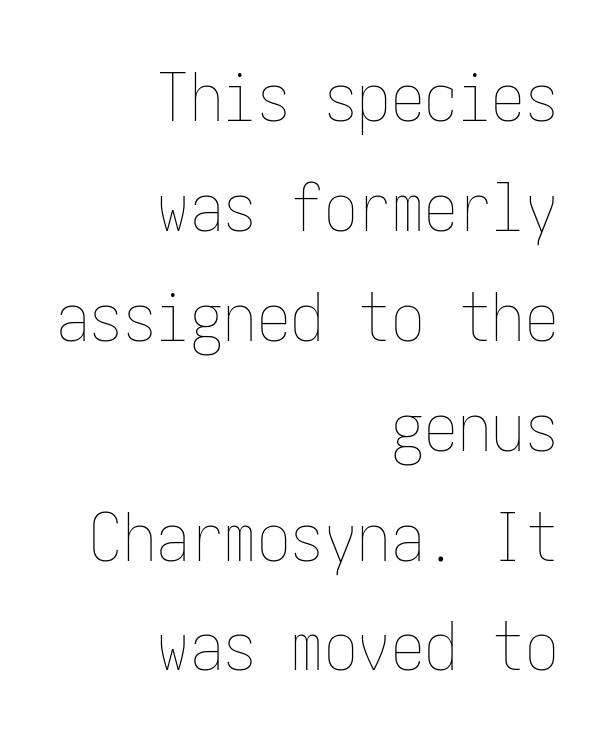
Q: Is the text bold? A: No.
Q: Is the text italic (slanted)? A: No, it is upright.
Q: Is the text underlined? A: No.
Q: How is the paragraph aligned? A: Right-aligned.
Q: Is the spacing between letters normal or unusually wide? A: Normal.
Q: Is the spacing between lines tight, normal or loose? A: Normal.
Q: Width (condensed, normal, or wide)? A: Condensed.
Q: Stroke contrast? A: Low.
Q: x-height? A: Medium.
